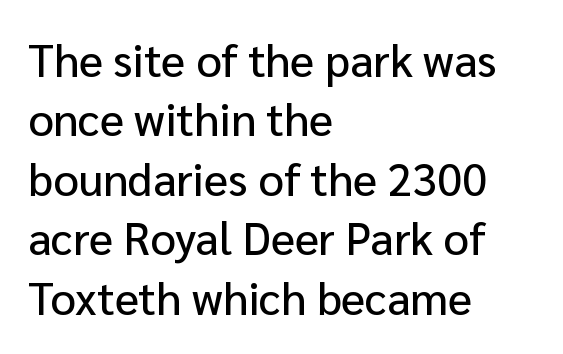
The image shows 45 px sans-serif type, upright; set left-aligned, normal line spacing (1.32x), normal letter spacing, not underlined; low stroke contrast and a medium x-height.
